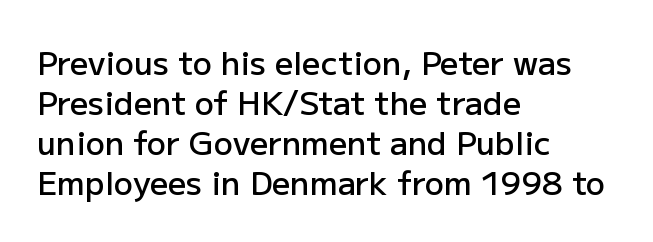
The image shows 32 px semibold sans-serif type, upright; set left-aligned, normal line spacing (1.25x), normal letter spacing, not underlined; low stroke contrast and a medium x-height.
